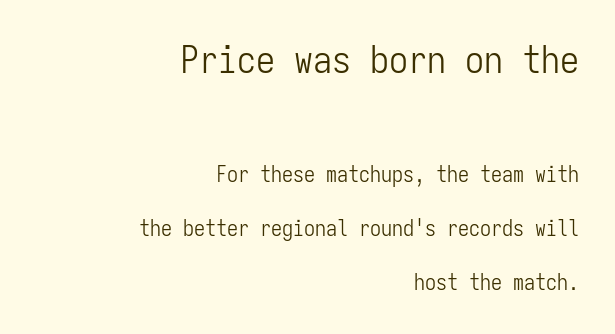
Is the block centered? No — it sits flush against the right margin. These glyphs show unthickened strokes, regular width or finer. Students, observe: this is what heavily led, spacious text looks like. What stands out about the letter spacing? Nothing — it is the standard amount.
